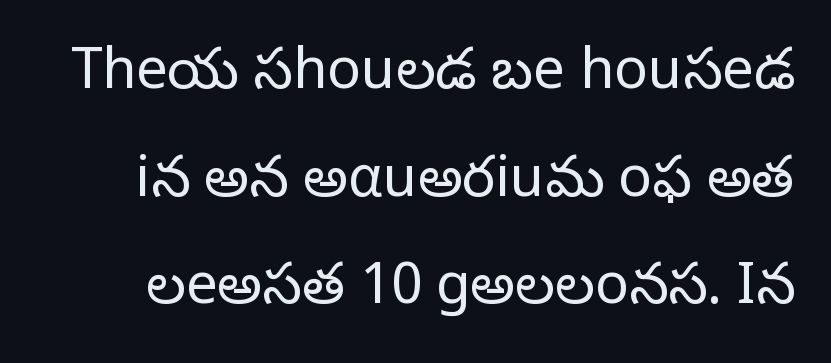
The horizontal fit of the characters is conventional and even. Interline gaps are noticeably wide in this sample. Do the letters lean? They stand straight. Anything drawn beneath the words? Only blank space. Summary of weight: not heavy and not bold.
